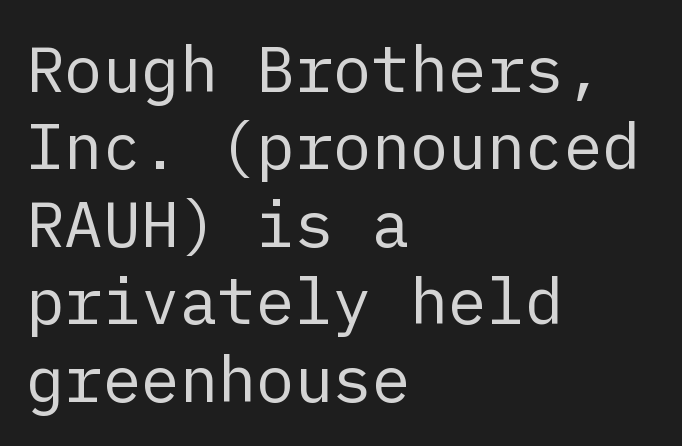
Q: Is the text bold? A: No.
Q: Is the text italic (slanted)? A: No, it is upright.
Q: Is the typeface a serif or a sans-serif typeface? A: Sans-serif.
Q: Is the text underlined? A: No.
Q: How is the paragraph aligned? A: Left-aligned.
Q: Is the spacing between letters normal or unusually wide? A: Normal.
Q: Width (condensed, normal, or wide)? A: Normal.
Q: Stroke contrast? A: Low.
Q: x-height? A: Medium.
